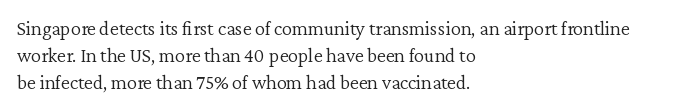
{"italic": "no", "bold": "no", "underline": "no", "align": "left", "line_spacing": "normal", "line_spacing_ratio": 1.35, "letter_spacing": "normal", "letter_spacing_em": 0.0, "glyph_px": 20}
